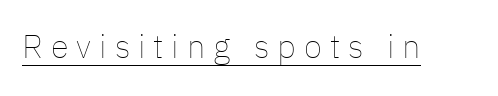
The image shows 33 px thin type, upright; set unusually wide letter spacing (+0.24 em), underlined; low stroke contrast and a medium x-height.
